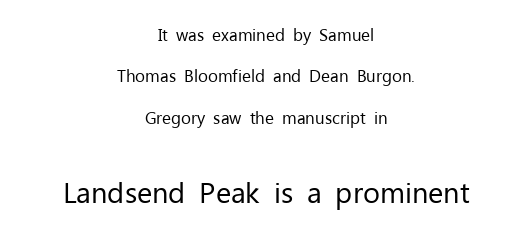
Both edges are ragged and mirror each other, which tells us the setting is centered. Compare the two chunks: the lower has the greater cap height. The typeface has the unassuming heft of standard copy or less. Stroke terminals: plain, sans-serif. Rendered with straight, roman letterforms.
